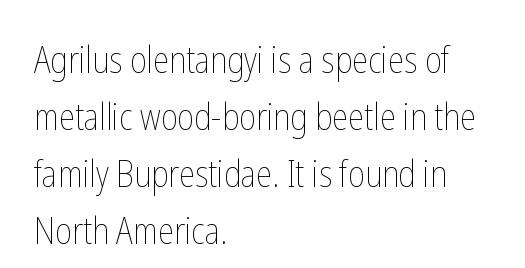
{"italic": "no", "bold": "no", "weight": "thin", "width": "condensed", "stroke_contrast": "low", "x_height": "medium", "monospaced": "no", "underline": "no", "align": "left", "line_spacing": "normal", "line_spacing_ratio": 1.58, "letter_spacing": "normal", "letter_spacing_em": 0.0, "glyph_px": 36}
